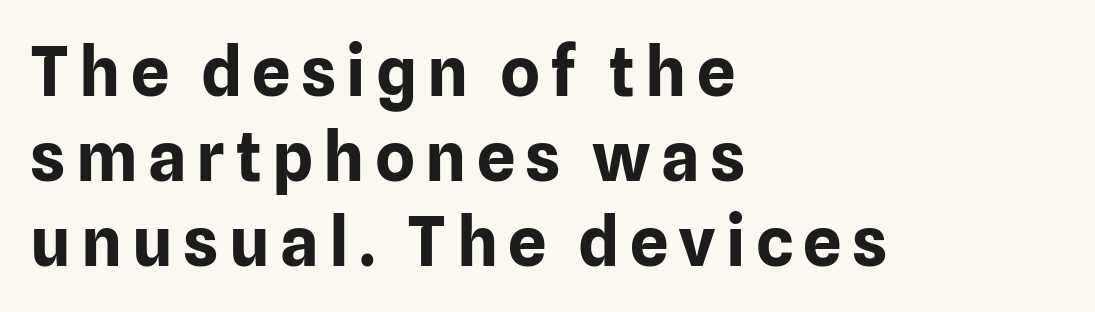
The image shows 68 px bold sans-serif type, upright; set left-aligned, normal line spacing (1.25x), not underlined; low stroke contrast and a medium x-height.
